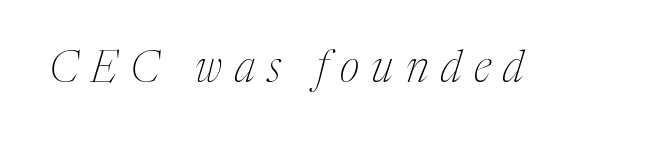
The image shows 43 px thin, condensed serif type, italic (leaning right); set unusually wide letter spacing (+0.29 em), not underlined; medium stroke contrast and a medium x-height.
